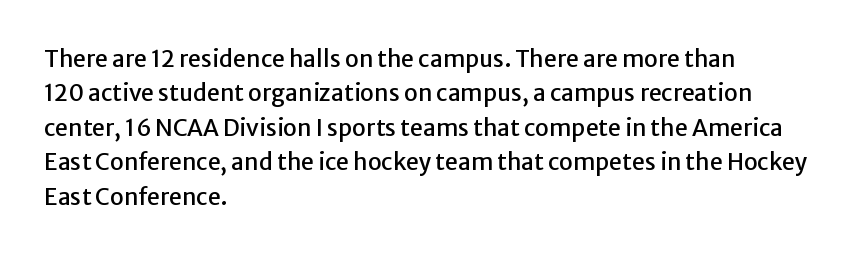
The image shows 23 px text type, upright; set left-aligned, normal line spacing (1.5x), normal letter spacing, not underlined.
